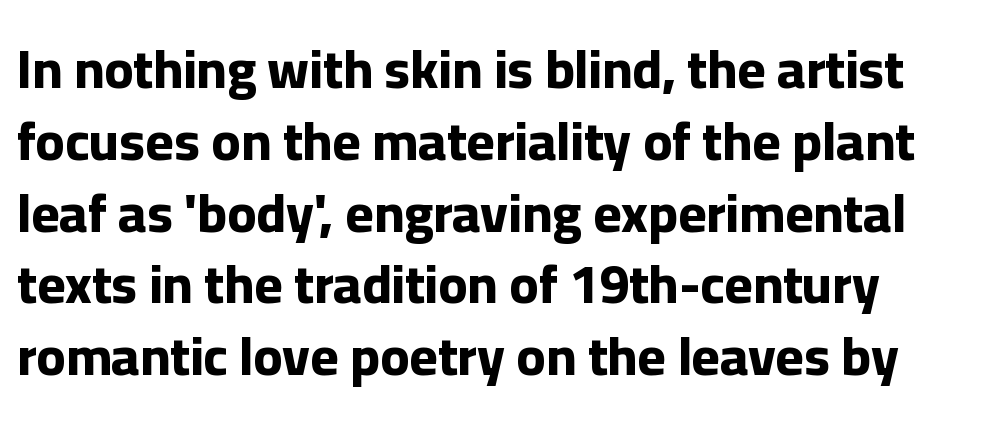
{"serif": "no", "italic": "no", "bold": "yes", "weight": "bold", "width": "normal", "stroke_contrast": "low", "x_height": "medium", "monospaced": "no", "underline": "no", "align": "left", "line_spacing": "normal", "line_spacing_ratio": 1.33, "letter_spacing": "normal", "letter_spacing_em": 0.0, "glyph_px": 54}
